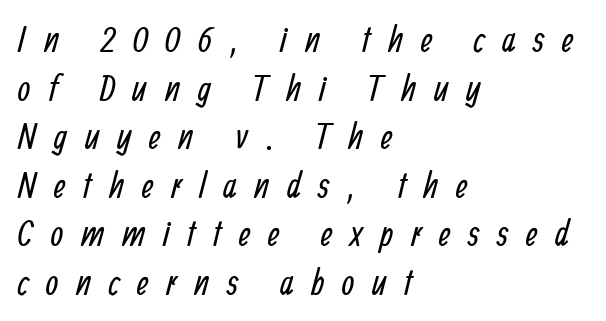
The image shows 36 px regular-weight, condensed sans-serif type; set left-aligned, normal line spacing (1.35x), unusually wide letter spacing (+0.49 em), not underlined; low stroke contrast and a medium x-height.
